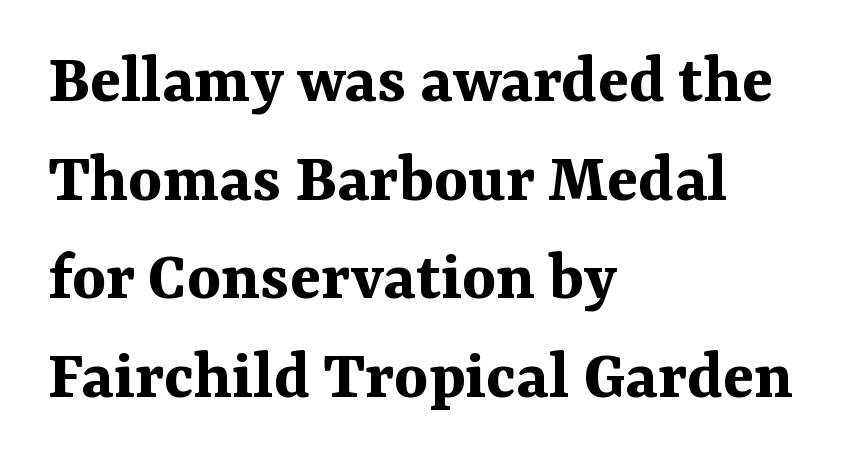
The image shows 72 px bold serif type, upright; set left-aligned, normal line spacing (1.37x), normal letter spacing, not underlined; medium stroke contrast and a medium x-height.
